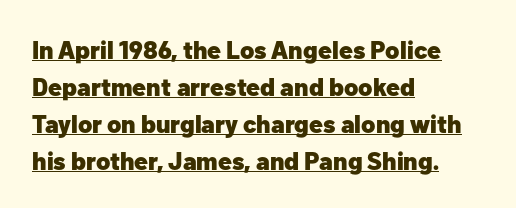
The ragged edge is on the right, which tells us the setting is flush left. The rendering uses a bold face; every stroke is thick and dark. Decoration check: the copy is underlined. Quick note: interline space is typical.
